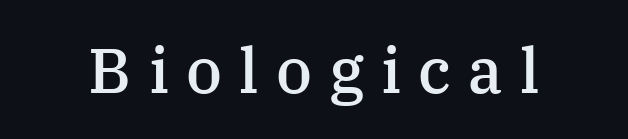
The image shows 63 px semibold serif type, upright; set unusually wide letter spacing (+0.27 em), not underlined; medium stroke contrast and a medium x-height.
